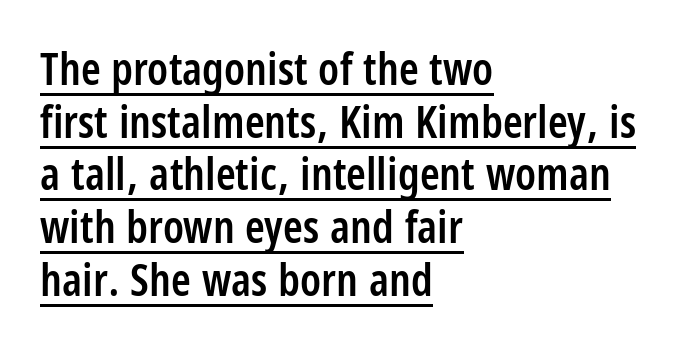
Q: Is the text bold? A: Semi-bold.
Q: Is the text italic (slanted)? A: No, it is upright.
Q: Is the typeface a serif or a sans-serif typeface? A: Sans-serif.
Q: Is the text underlined? A: Yes.
Q: How is the paragraph aligned? A: Left-aligned.
Q: Is the spacing between letters normal or unusually wide? A: Normal.
Q: Width (condensed, normal, or wide)? A: Condensed.
Q: Stroke contrast? A: Low.
Q: x-height? A: Large.
Q: Monospaced? A: No.
